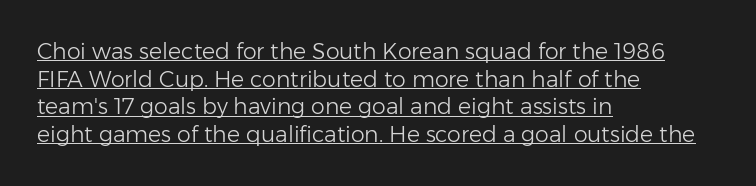
The image shows 22 px text type, upright; set left-aligned, normal line spacing (1.26x), normal letter spacing, underlined.
